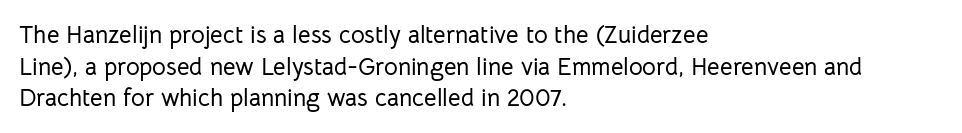
The letterforms sit shoulder to shoulder at normal distance. In terms of leading, this rendering sits right in the middle. The rendering anchors every line to the left-hand side. Style check: upright.
